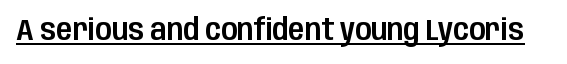
Q: Is the text italic (slanted)? A: No, it is upright.
Q: Is the typeface a serif or a sans-serif typeface? A: Sans-serif.
Q: Is the text underlined? A: Yes.
Q: Is the spacing between letters normal or unusually wide? A: Normal.
Q: Width (condensed, normal, or wide)? A: Condensed.
Q: Stroke contrast? A: Low.
Q: x-height? A: Large.
Q: Monospaced? A: No.
